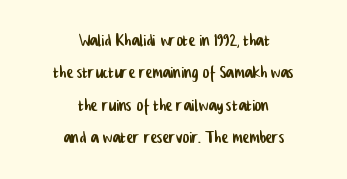
The image shows 21 px text type; set centered, normal line spacing (1.54x), normal letter spacing, not underlined.
